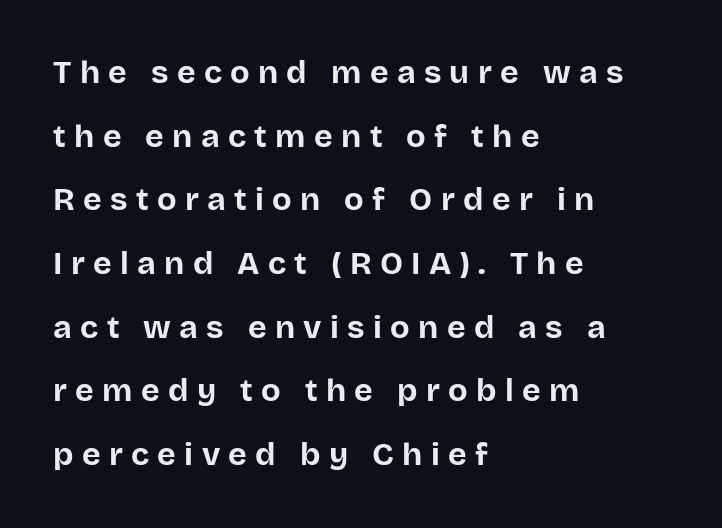
These lines stand farther apart than default settings would place them. The glyphs are unaccompanied by any horizontal stroke below them. Note the varied advance widths — an 'i' is clearly narrower than an 'm'. Does the copy run flush right? No — it runs flush left. Posture: straight, roman, zero tilt.
